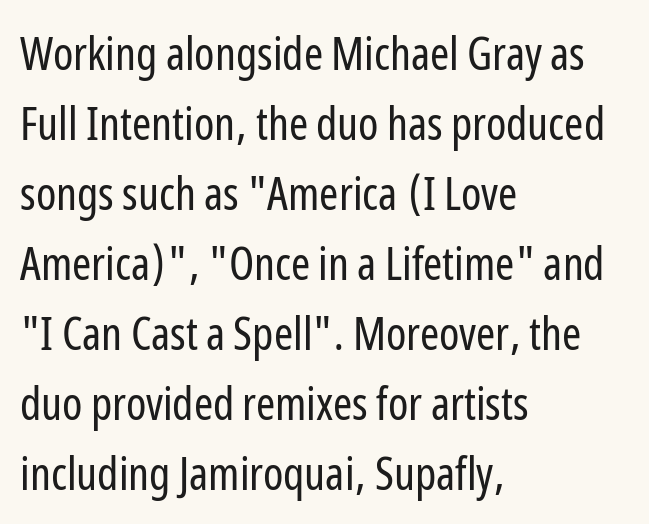
Ink coverage per letter is moderate at most. Style check: upright. Note the varied advance widths — an 'i' is clearly narrower than an 'm'. Standard letterfit; no display-style spreading of the glyphs.
